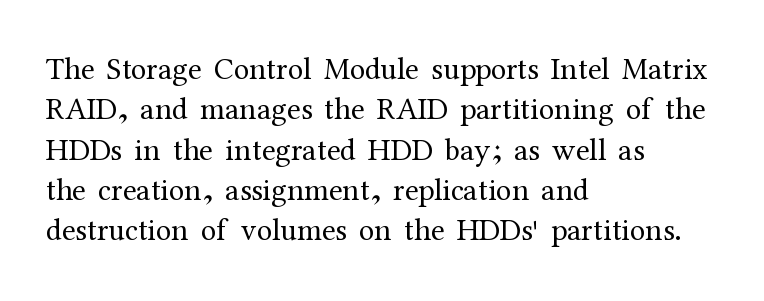
The image shows 31 px regular-weight serif type, upright; set left-aligned, normal line spacing (1.3x), normal letter spacing, not underlined; medium stroke contrast and a medium x-height.
